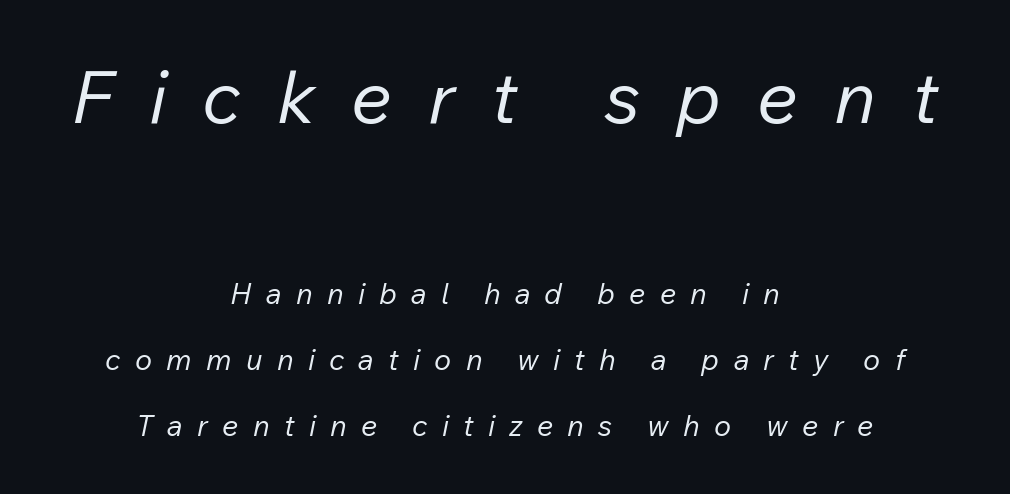
Q: Is the text bold? A: No.
Q: Is the text italic (slanted)? A: Yes, it leans right by about 12 degrees.
Q: Is the text underlined? A: No.
Q: How is the paragraph aligned? A: Centered.
Q: Is the spacing between letters normal or unusually wide? A: Unusually wide.
Q: Is the spacing between lines tight, normal or loose? A: Loose.
Q: Which block of text is set in a larger size, the first (top) or the second (bottom)? A: The first (top) one.
Q: Width (condensed, normal, or wide)? A: Normal.
Q: Stroke contrast? A: Low.
Q: x-height? A: Medium.
Q: Monospaced? A: No.
